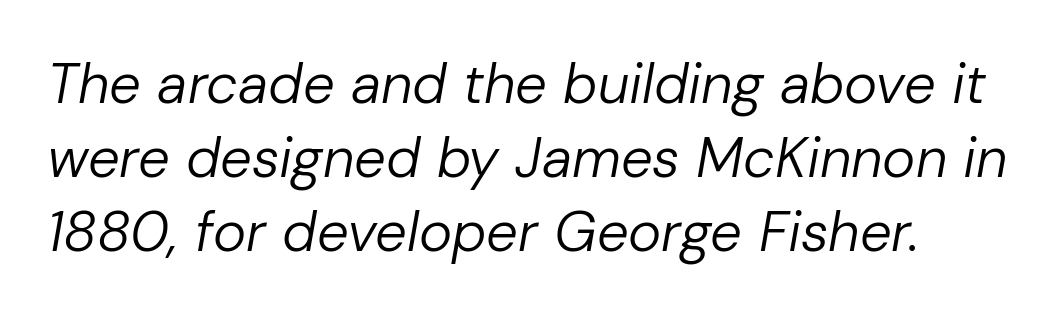
The image shows 56 px regular-weight type, italic (leaning right); set normal line spacing (1.32x), normal letter spacing, not underlined; low stroke contrast and a medium x-height.
